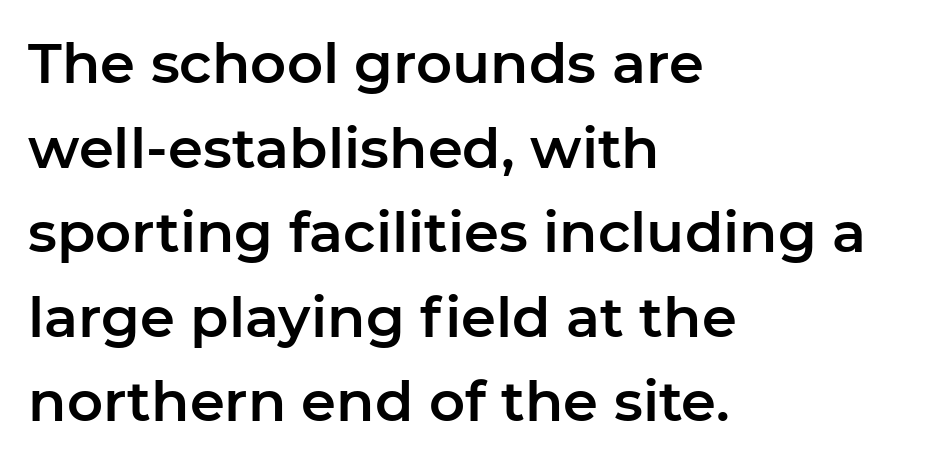
{"serif": "no", "italic": "no", "width": "normal", "stroke_contrast": "low", "x_height": "medium", "monospaced": "no", "underline": "no", "align": "left", "line_spacing": "normal", "line_spacing_ratio": 1.51, "letter_spacing": "normal", "letter_spacing_em": 0.0, "glyph_px": 56}
